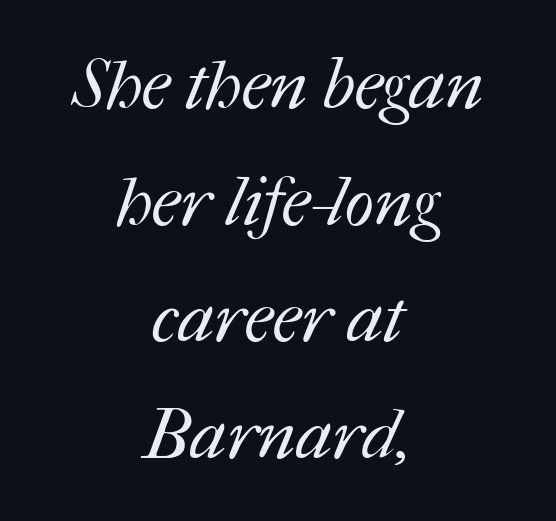
Reading down the column, the eye jumps a familiar distance to each next line. Default kerning and tracking; the words read as compact shapes. The face looks like a standard text weight, possibly lighter. Descenders hang freely into open space.
